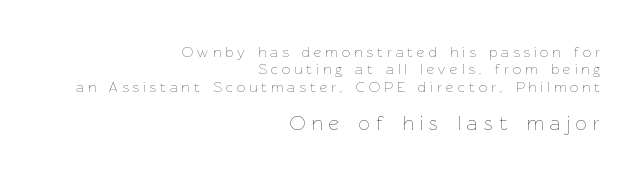
Q: Is the text bold? A: No.
Q: Is the text italic (slanted)? A: No, it is upright.
Q: Is the text underlined? A: No.
Q: How is the paragraph aligned? A: Right-aligned.
Q: Is the spacing between letters normal or unusually wide? A: Unusually wide.
Q: Is the spacing between lines tight, normal or loose? A: Normal.
Q: Which block of text is set in a larger size, the first (top) or the second (bottom)? A: The second (bottom) one.
